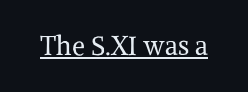
Short note: letters normally spaced. Is this a heavy cut? Hardly; it is regular or lighter. This sample uses an upright cut, with every glyph sitting square on the baseline. Is there an underline? Yes — a line sits under the letters.
